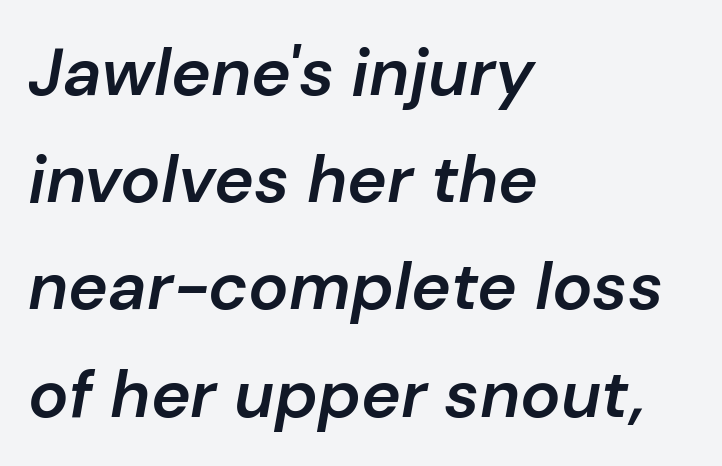
{"italic": "yes", "lean": "right", "slant_degrees": 10, "bold": "semi", "weight": "semibold", "width": "normal", "stroke_contrast": "low", "x_height": "medium", "monospaced": "no", "underline": "no", "align": "left", "line_spacing": "normal", "line_spacing_ratio": 1.6, "letter_spacing": "normal", "letter_spacing_em": 0.0, "glyph_px": 67}
